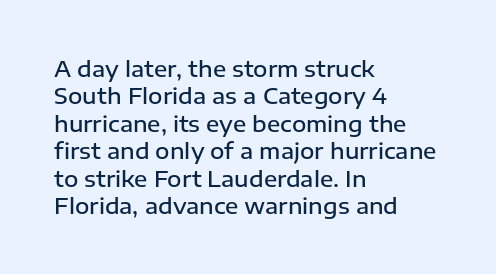
The image shows 22 px text type, upright; set left-aligned, normal line spacing (1.25x), normal letter spacing, not underlined.
